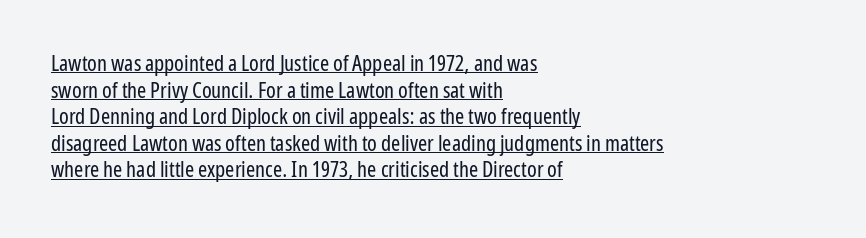
{"italic": "no", "bold": "no", "underline": "yes", "align": "left", "line_spacing_ratio": 1.21, "letter_spacing": "normal", "letter_spacing_em": 0.0, "glyph_px": 22}
